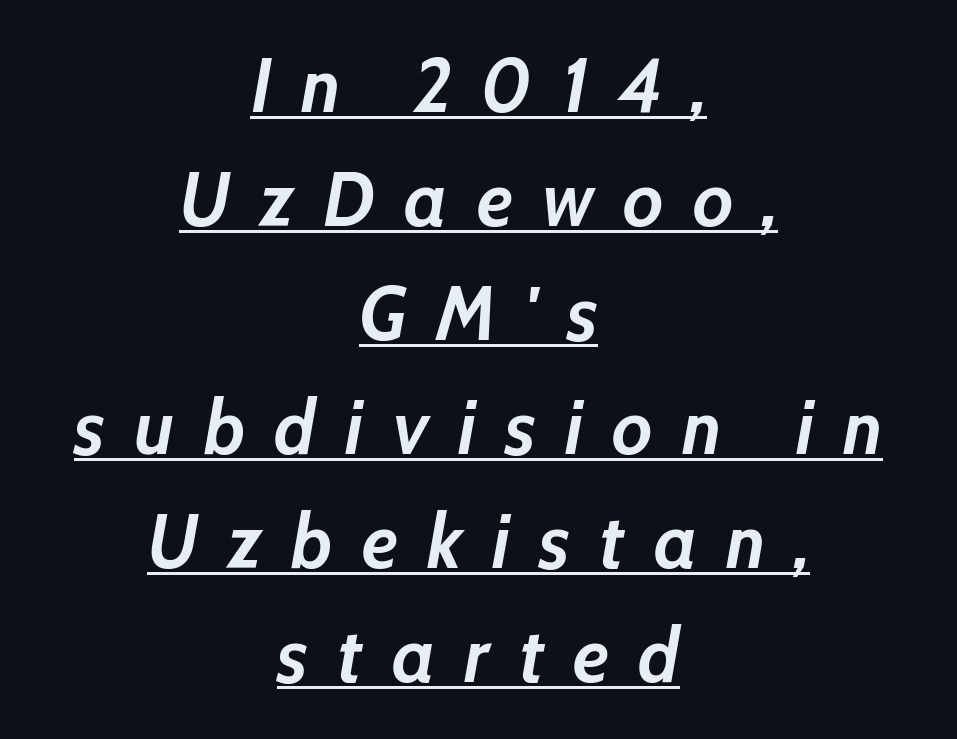
How are the letters spaced? Widely, with obvious added tracking. Underline: present. These lines sit exactly where default settings would place them. Character widths vary here, with narrow letters taking less room than wide ones. On the weight axis this lands at bold, roughly 700. Line starts and ends both wander, symmetrically.
